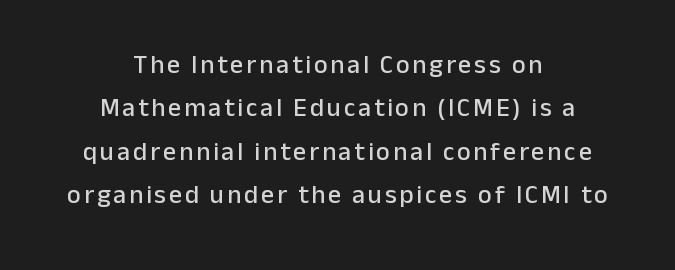
The image shows 26 px text type, upright; set centered, normal line spacing (1.67x), not underlined.
